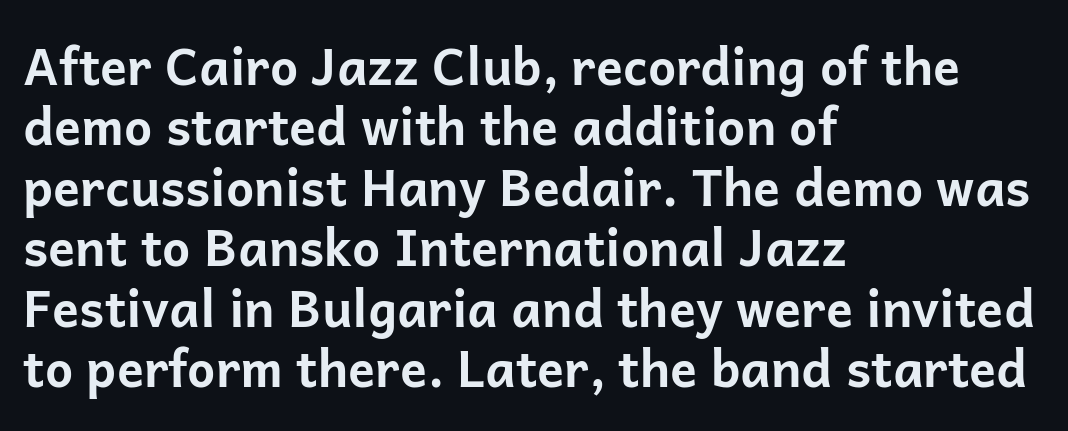
Italic: no, the glyphs are upright roman. The gap between lines stays unmarked. Nope, no serifs anywhere on these letters. In terms of letterspacing, this is plain default setting. Note the varied advance widths — an 'i' is clearly narrower than an 'm'. Left-aligned paragraph, ragged on the right.
